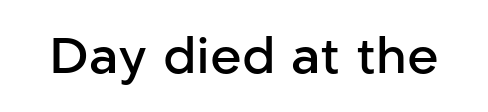
The tracking reads as untouched default to a designer's eye. The passage shown is typed in a proportional face where columns would drift. Posture: straight, roman, zero tilt. Type style note: lacks serifs. Unmarked baselines from the first word to the last.
